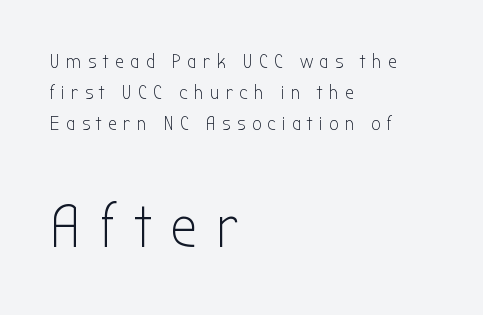
{"serif": "no", "italic": "no", "bold": "no", "weight": "light", "width": "condensed", "stroke_contrast": "low", "x_height": "medium", "monospaced": "no", "underline": "no", "align": "left", "line_spacing": "normal", "line_spacing_ratio": 1.56, "letter_spacing": "wide", "letter_spacing_em": 0.32, "larger_block": "second", "size_ratio": 3.05, "glyph_px": 61}
